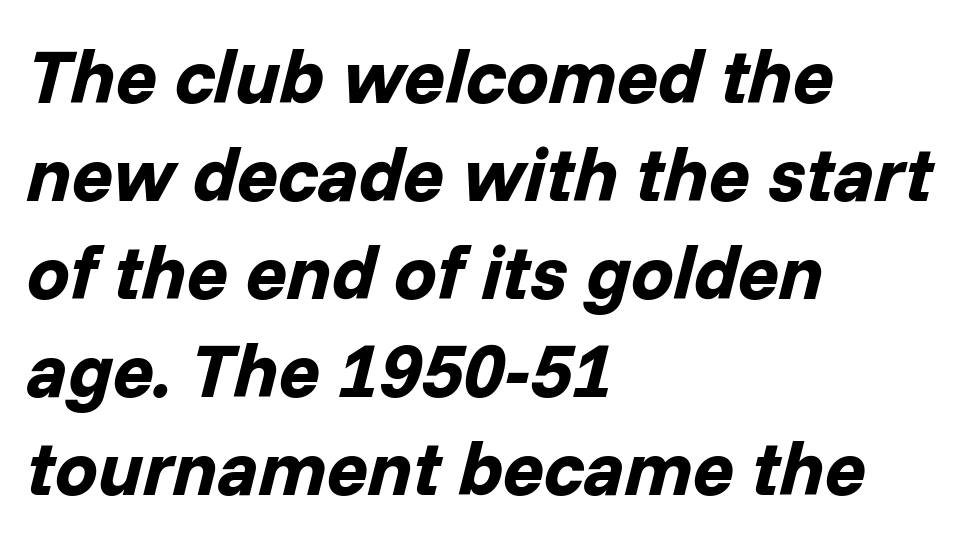
Visually the block forms a straight wall on the left and a jagged coastline on the right. This is heavy type, rendered in bold. Note the varied advance widths — an 'i' is clearly narrower than an 'm'. Rows of type keep a routine distance in the vertical direction. Looking at the ascenders, they clearly lean.
